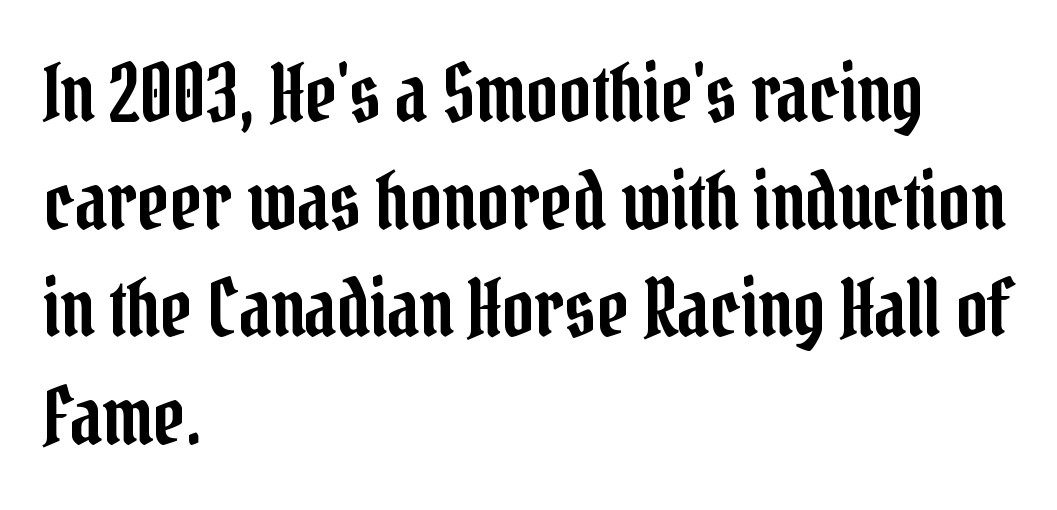
Q: Is the text italic (slanted)? A: No, it is upright.
Q: Is the typeface a serif or a sans-serif typeface? A: Serif.
Q: Is the text underlined? A: No.
Q: How is the paragraph aligned? A: Left-aligned.
Q: Is the spacing between letters normal or unusually wide? A: Normal.
Q: Is the spacing between lines tight, normal or loose? A: Normal.
Q: Width (condensed, normal, or wide)? A: Condensed.
Q: Stroke contrast? A: Low.
Q: x-height? A: Medium.
Q: Monospaced? A: No.
